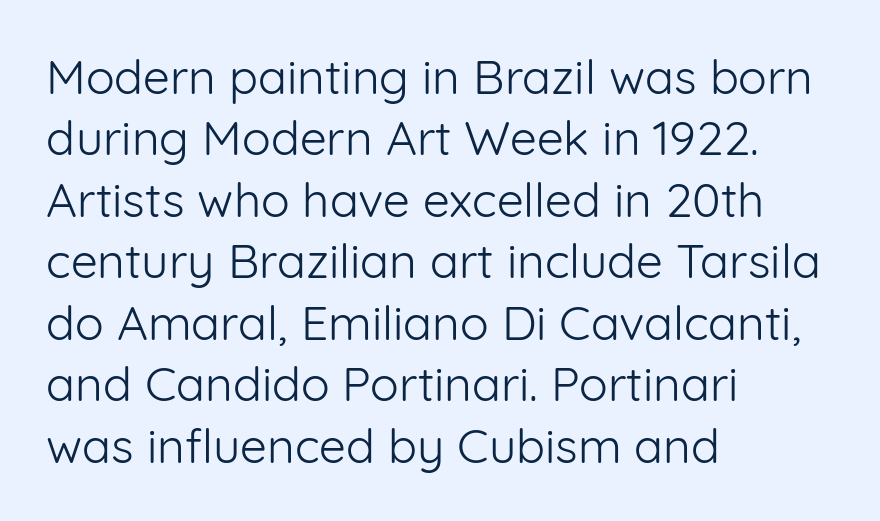
{"serif": "no", "italic": "no", "bold": "no", "weight": "light", "width": "normal", "stroke_contrast": "low", "x_height": "medium", "monospaced": "no", "underline": "no", "align": "left", "line_spacing": "normal", "line_spacing_ratio": 1.28, "letter_spacing": "normal", "letter_spacing_em": 0.0, "glyph_px": 48}
